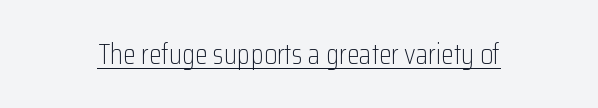
Q: Is the text bold? A: No.
Q: Is the text italic (slanted)? A: No, it is upright.
Q: Is the typeface a serif or a sans-serif typeface? A: Sans-serif.
Q: Is the text underlined? A: Yes.
Q: Is the spacing between letters normal or unusually wide? A: Normal.
Q: Width (condensed, normal, or wide)? A: Condensed.
Q: Stroke contrast? A: Low.
Q: x-height? A: Medium.
Q: Monospaced? A: No.
